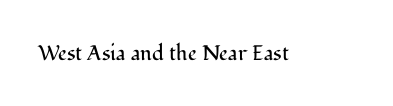
Q: Is the text bold? A: No.
Q: Is the text italic (slanted)? A: No, it is upright.
Q: Is the text underlined? A: No.
Q: Is the spacing between letters normal or unusually wide? A: Normal.
